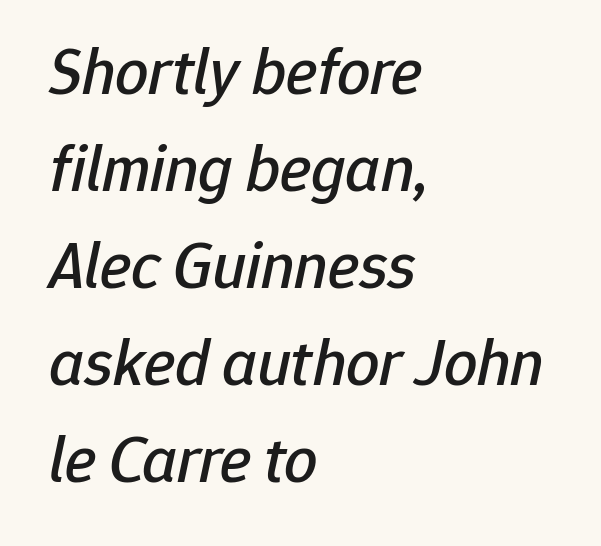
Nothing unusual about the tracking: characters are spaced as the font intends. Typeset ragged right — the left edge is the straight one. This block has exactly the height ordinary leading produces. Italic: yes, the glyphs are oblique. The zone under the glyphs is completely vacant. Each letter keeps its own natural width here, so spacing adapts to shape.
